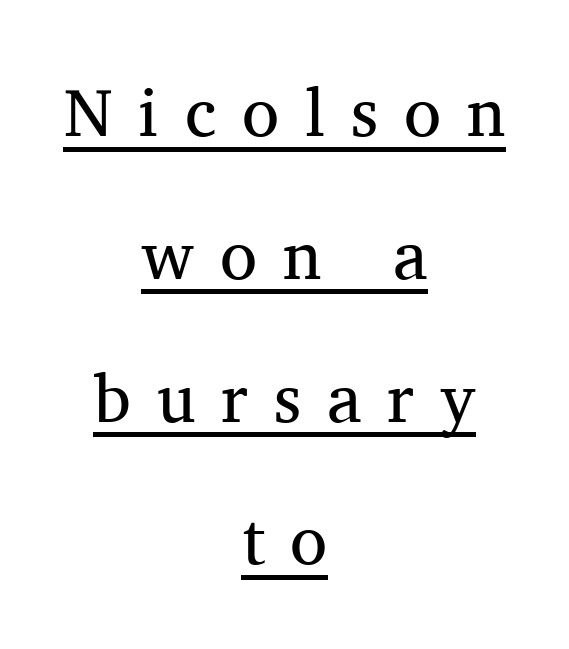
The image shows 68 px regular-weight serif type, upright; set centered, loose line spacing (2.1x), unusually wide letter spacing (+0.38 em), underlined; medium stroke contrast and a medium x-height.
